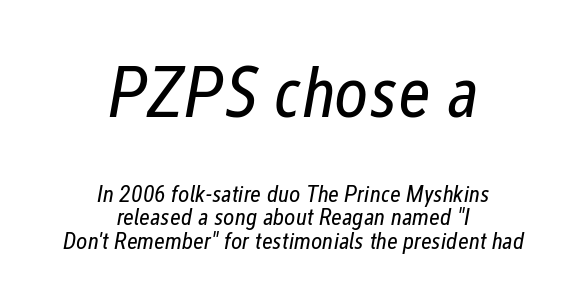
{"italic": "yes", "lean": "right", "slant_degrees": 12, "bold": "no", "weight": "regular", "width": "condensed", "stroke_contrast": "low", "x_height": "medium", "monospaced": "no", "underline": "no", "align": "center", "line_spacing": "tight", "line_spacing_ratio": 0.98, "letter_spacing": "normal", "letter_spacing_em": 0.0, "larger_block": "first", "size_ratio": 3.04, "glyph_px": 73}
